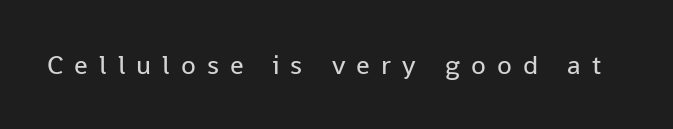
{"italic": "no", "bold": "no", "underline": "no", "letter_spacing": "wide", "letter_spacing_em": 0.41, "glyph_px": 27}
